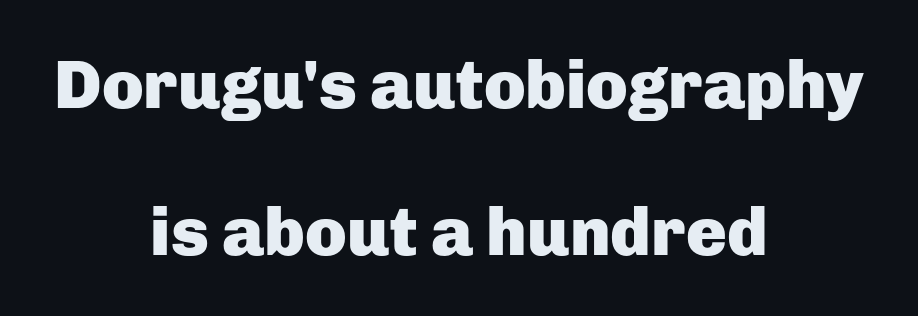
{"serif": "no", "italic": "no", "bold": "yes", "weight": "heavy", "width": "normal", "stroke_contrast": "low", "x_height": "medium", "monospaced": "no", "underline": "no", "align": "center", "line_spacing": "loose", "line_spacing_ratio": 2.16, "letter_spacing": "normal", "letter_spacing_em": 0.0, "glyph_px": 68}
